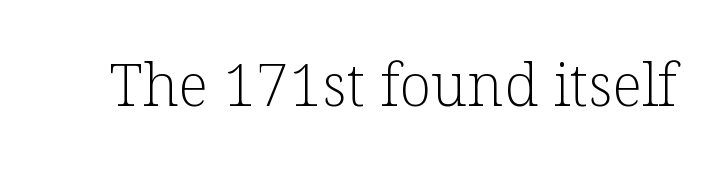
{"serif": "yes", "italic": "no", "bold": "no", "weight": "light", "width": "normal", "stroke_contrast": "low", "x_height": "medium", "monospaced": "no", "underline": "no", "letter_spacing": "normal", "letter_spacing_em": 0.0, "glyph_px": 59}
